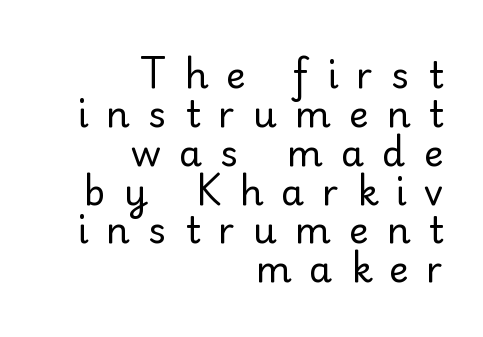
{"serif": "no", "italic": "no", "bold": "no", "weight": "regular", "width": "normal", "stroke_contrast": "low", "x_height": "small", "monospaced": "no", "underline": "no", "align": "right", "line_spacing": "tight", "line_spacing_ratio": 1.05, "letter_spacing": "wide", "letter_spacing_em": 0.49, "glyph_px": 37}
